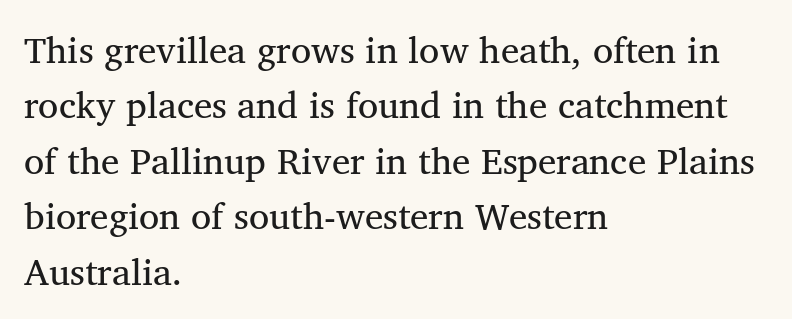
Letterform terminals end in serifs throughout the passage. Tracking value appears to be zero — textbook default spacing. Note the varied advance widths — an 'i' is clearly narrower than an 'm'. Whoever set this chose a conventional vertical rhythm. Honestly, there is no underline to notice here at all. These lines are set flush left with a ragged right edge.
